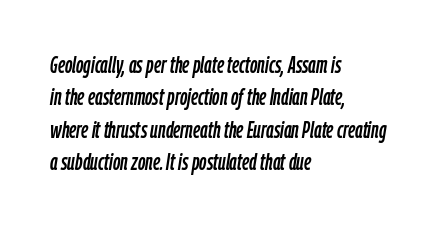
Q: Is the text italic (slanted)? A: Yes, it leans right by about 9 degrees.
Q: Is the text underlined? A: No.
Q: How is the paragraph aligned? A: Left-aligned.
Q: Is the spacing between letters normal or unusually wide? A: Normal.
Q: Is the spacing between lines tight, normal or loose? A: Normal.
